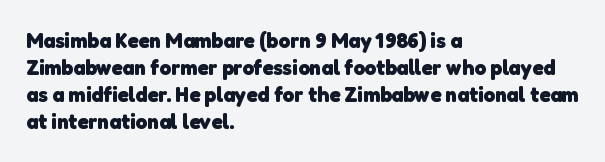
The image shows 22 px bold type; set left-aligned, line spacing 1.23x, normal letter spacing, not underlined.
